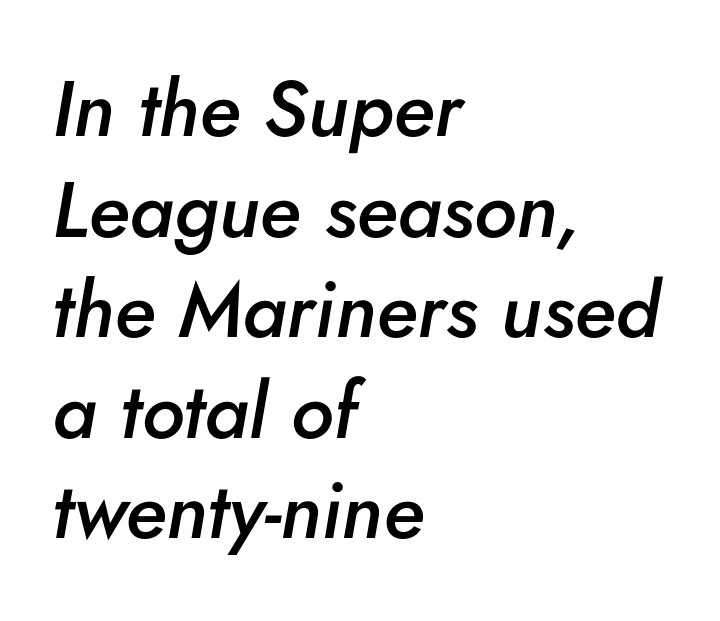
Q: Is the text bold? A: Semi-bold.
Q: Is the text italic (slanted)? A: Yes, it leans right by about 5 degrees.
Q: Is the text underlined? A: No.
Q: How is the paragraph aligned? A: Left-aligned.
Q: Is the spacing between letters normal or unusually wide? A: Normal.
Q: Is the spacing between lines tight, normal or loose? A: Normal.
Q: Width (condensed, normal, or wide)? A: Normal.
Q: Stroke contrast? A: Low.
Q: x-height? A: Small.
Q: Monospaced? A: No.
